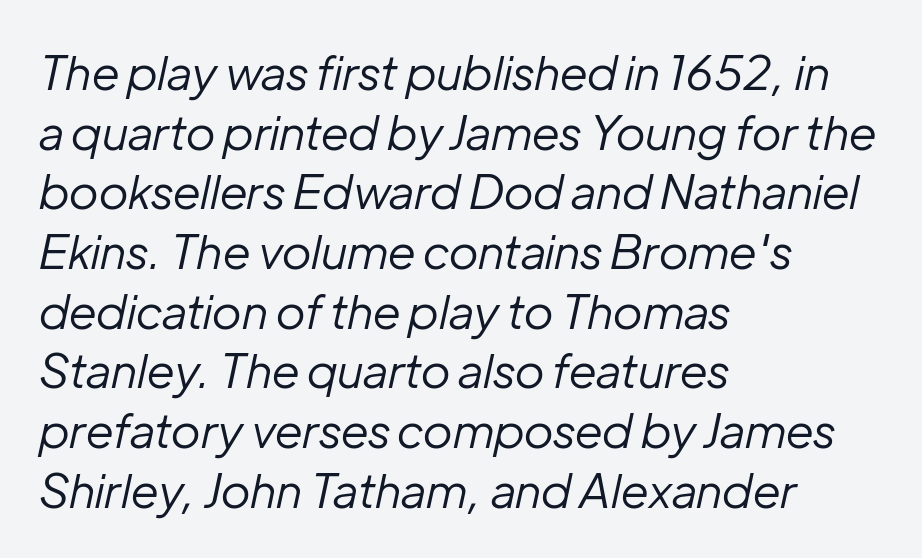
Q: Is the text bold? A: No.
Q: Is the text italic (slanted)? A: Yes, it leans right by about 12 degrees.
Q: Is the text underlined? A: No.
Q: How is the paragraph aligned? A: Left-aligned.
Q: Is the spacing between letters normal or unusually wide? A: Normal.
Q: Is the spacing between lines tight, normal or loose? A: Normal.
Q: Width (condensed, normal, or wide)? A: Normal.
Q: Stroke contrast? A: Low.
Q: x-height? A: Medium.
Q: Monospaced? A: No.
